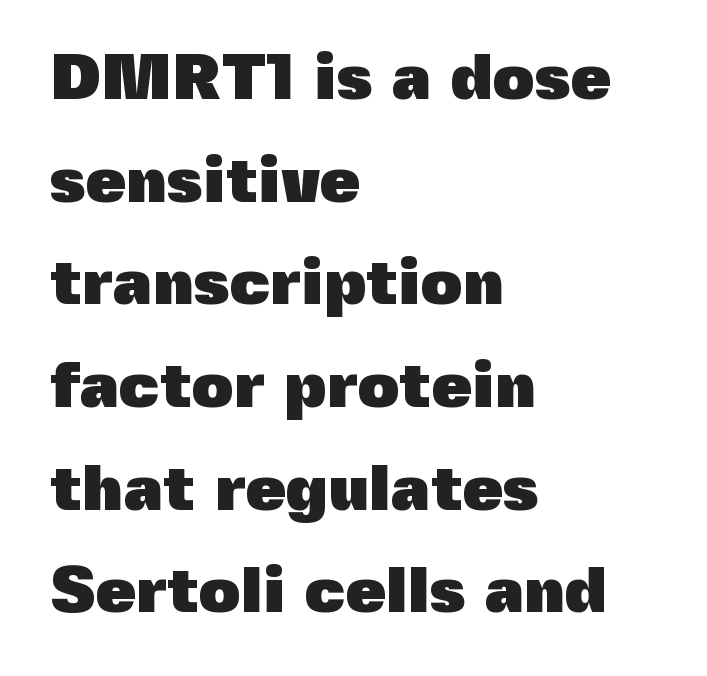
Stroke thickness is high; the sample reads as a true bold. Nope, not italic — everything's standing straight. No word sits above an underline. Evenly set lines give the paragraph a standard silhouette. A sans-serif font was chosen for this passage. Students, note that the glyphs here touch the page at normal intervals.
